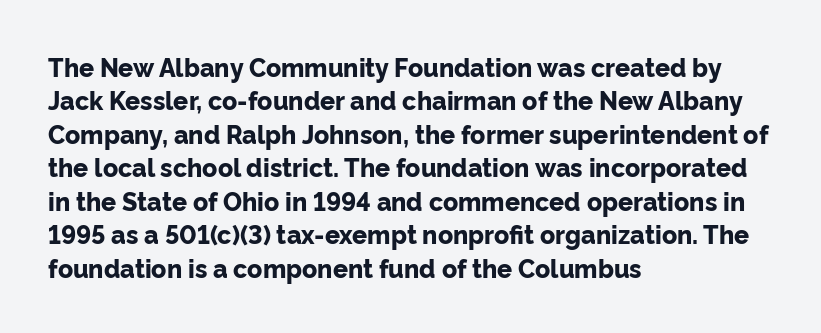
Notice how the passage keeps a crisp vertical edge on the left only. Ordinary non-slanted type is in use. This sample uses plain, unmodified letter spacing. Strong, thick strokes mark this as bold type. Normally led — the rows are evenly, conventionally spaced.
